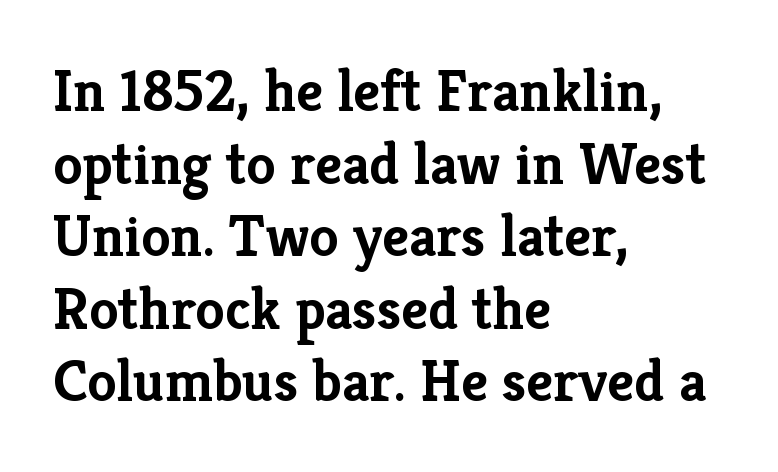
The image shows 59 px semibold serif type, upright; set left-aligned, line spacing 1.23x, normal letter spacing, not underlined; low stroke contrast and a medium x-height.
